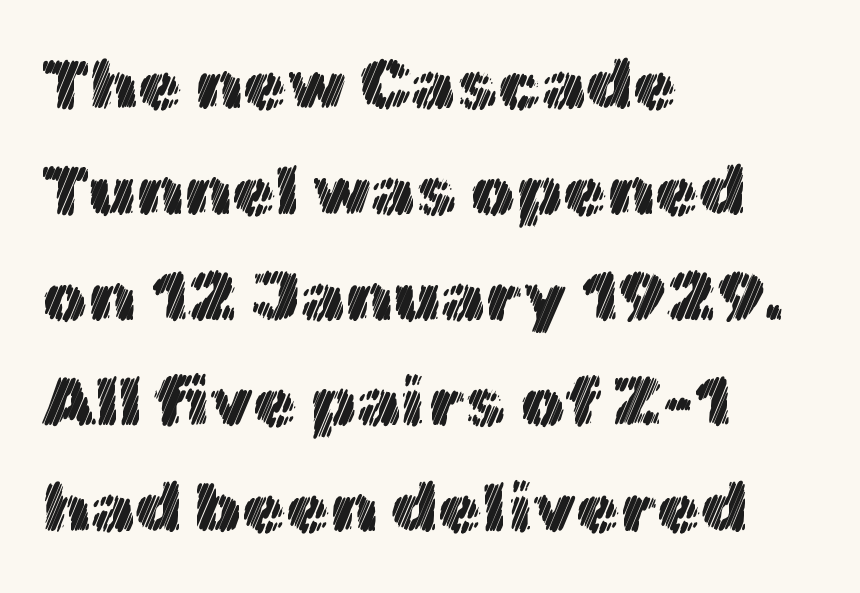
These lines sit exactly where default settings would place them. Horizontal alignment here is leftward, the default for most running prose. These lines keep a tight, regular rhythm from letter to letter. Think of a printed novel: that variable character pitch is what you see here. Vertical strokes here are truly vertical.
